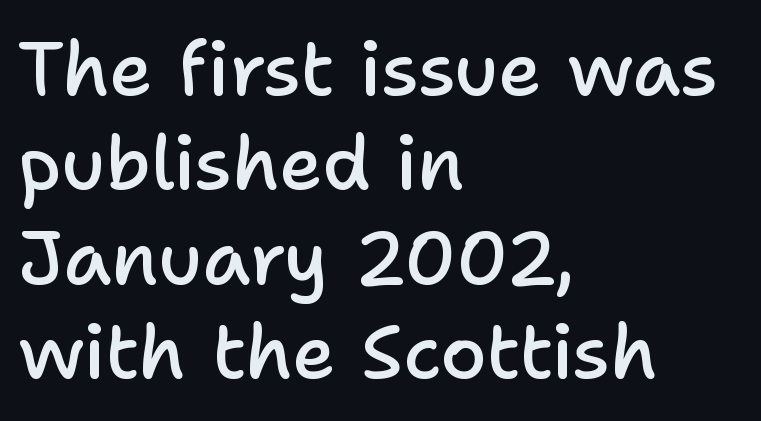
{"serif": "no", "italic": "no", "bold": "semi", "weight": "semibold", "width": "normal", "stroke_contrast": "low", "x_height": "medium", "monospaced": "no", "underline": "no", "align": "left", "line_spacing": "normal", "line_spacing_ratio": 1.26, "letter_spacing": "normal", "letter_spacing_em": 0.0, "glyph_px": 75}
